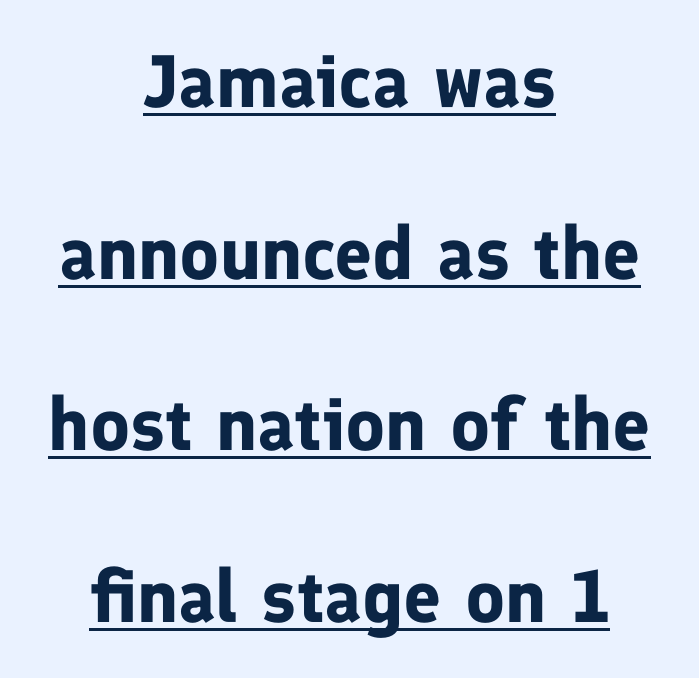
{"serif": "no", "italic": "no", "bold": "yes", "weight": "bold", "width": "normal", "stroke_contrast": "low", "x_height": "medium", "monospaced": "no", "underline": "yes", "align": "center", "line_spacing": "loose", "line_spacing_ratio": 2.32, "letter_spacing": "normal", "letter_spacing_em": 0.0, "glyph_px": 74}
